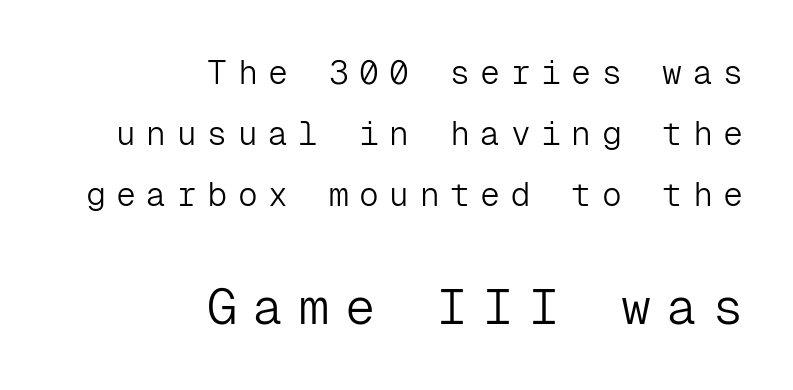
A flush-right, rag-left setting is used for this passage. Spacing verdict: monospaced, one width for all characters. A clean baseline with only descenders dipping below it. In this sample the second text group is rendered at the bigger scale. These glyphs show unthickened strokes, regular width or finer.
